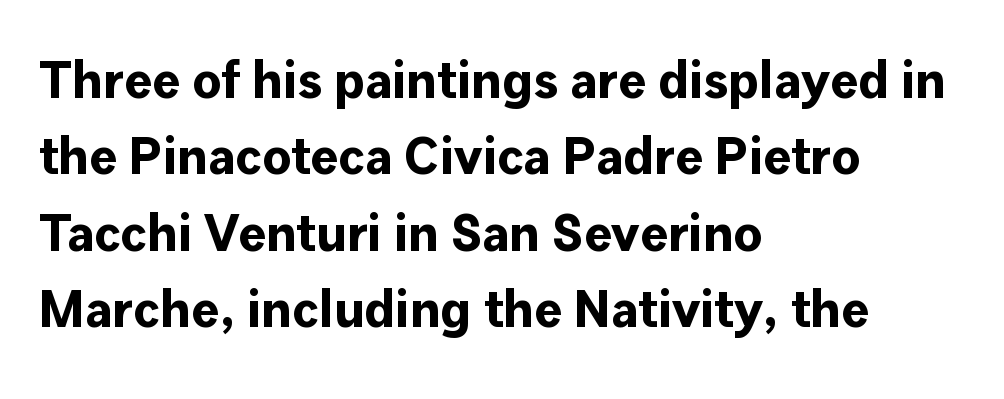
The image shows 52 px bold sans-serif type, upright; set left-aligned, normal line spacing (1.47x), normal letter spacing, not underlined; low stroke contrast and a medium x-height.
